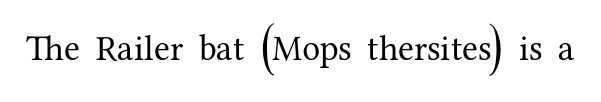
Anything drawn beneath the words? Only blank space. The weight would be labelled regular, book, light, or lighter still. Looks like regular typesetting: each glyph gets only the width it needs. Is the letter spacing exaggerated? No — it looks like the ordinary default. Typographically, this falls in the serif category. The axis of the letterforms is exactly vertical.
